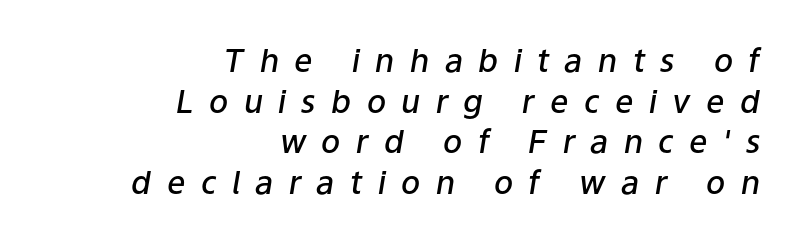
{"italic": "yes", "lean": "right", "slant_degrees": 9, "bold": "semi", "weight": "semibold", "width": "normal", "stroke_contrast": "low", "x_height": "medium", "monospaced": "no", "underline": "no", "align": "right", "line_spacing": "normal", "line_spacing_ratio": 1.27, "letter_spacing": "wide", "letter_spacing_em": 0.48, "glyph_px": 32}
